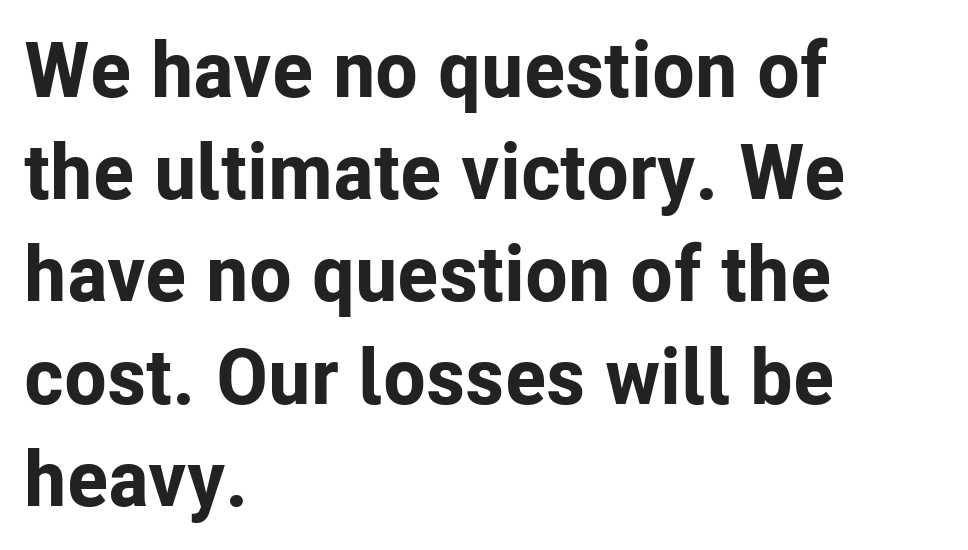
Q: Is the text bold? A: Yes.
Q: Is the text italic (slanted)? A: No, it is upright.
Q: Is the typeface a serif or a sans-serif typeface? A: Sans-serif.
Q: Is the text underlined? A: No.
Q: How is the paragraph aligned? A: Left-aligned.
Q: Is the spacing between letters normal or unusually wide? A: Normal.
Q: Is the spacing between lines tight, normal or loose? A: Normal.
Q: Width (condensed, normal, or wide)? A: Normal.
Q: Stroke contrast? A: Low.
Q: x-height? A: Medium.
Q: Monospaced? A: No.
